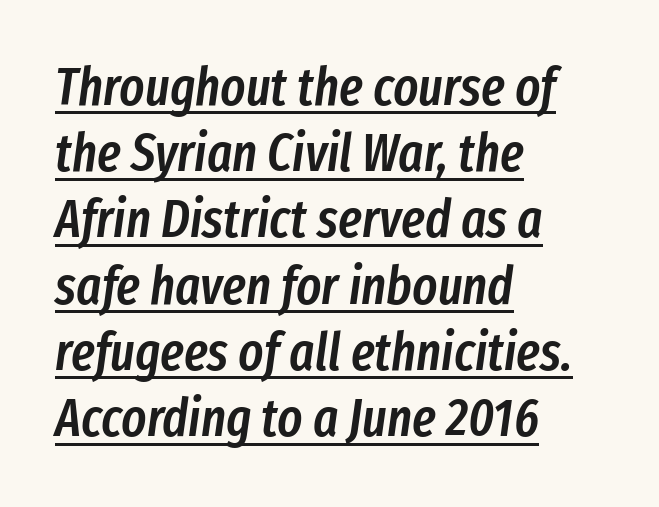
The image shows 53 px semibold, condensed type, italic (leaning right); set left-aligned, normal line spacing (1.25x), normal letter spacing, underlined; low stroke contrast and a medium x-height.
